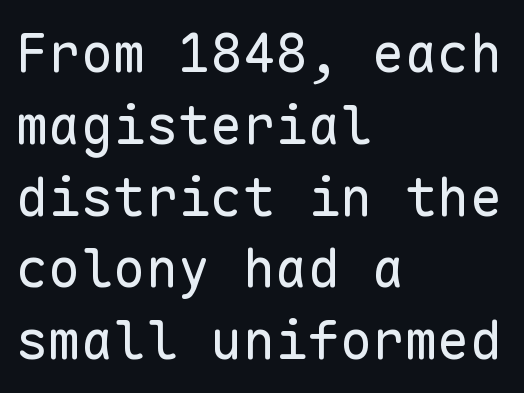
A normal amount of white space separates one row of letters from the next. Does the type have serifs? No, each stem ends abruptly. Here the designer chose a console-style face with uniform glyph widths. This reads as an unemphasized weight, regular at the heaviest. These lines stack with their left ends in a neat column.
